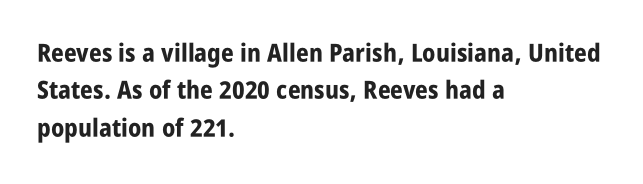
Q: Is the text bold? A: Yes.
Q: Is the text italic (slanted)? A: No, it is upright.
Q: Is the text underlined? A: No.
Q: How is the paragraph aligned? A: Left-aligned.
Q: Is the spacing between letters normal or unusually wide? A: Normal.
Q: Is the spacing between lines tight, normal or loose? A: Normal.
